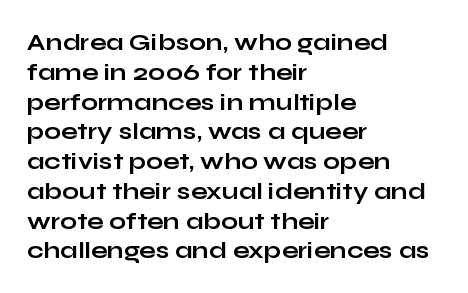
Every character sits straight up, as roman type does. This rendering uses left alignment, leaving the right contour irregular. Letters rest on an invisible, unmarked baseline. The passage shown has conventional tracking throughout. Pretty heavy lettering here — definitely bold.
